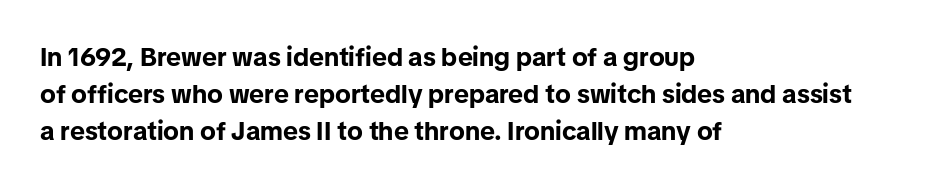
Notice how descenders clear the ascenders below comfortably — that's standard leading. Compared with an ordinary text face, these strokes are far heavier — a full bold. Compared with typical body copy, the letter spacing here is the same. Italic: no, the glyphs are upright roman. The rag falls on the right side of this text block. Descenders hang freely into open space.
